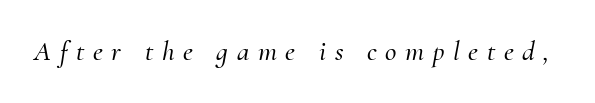
Tracking value appears strongly positive — letters spread wide. Varying glyph widths throughout — classic text-font behaviour. The face used here is seriffed, in the tradition of book romans. Compared with ordinary roman type, these characters are visibly tilted. Check under the words: just untouched page.
